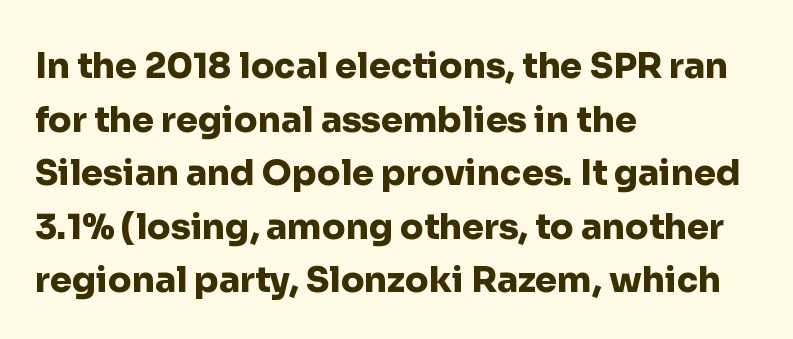
The image shows 35 px heavy sans-serif type, upright; set left-aligned, normal line spacing (1.53x), normal letter spacing, not underlined; low stroke contrast and a medium x-height.
